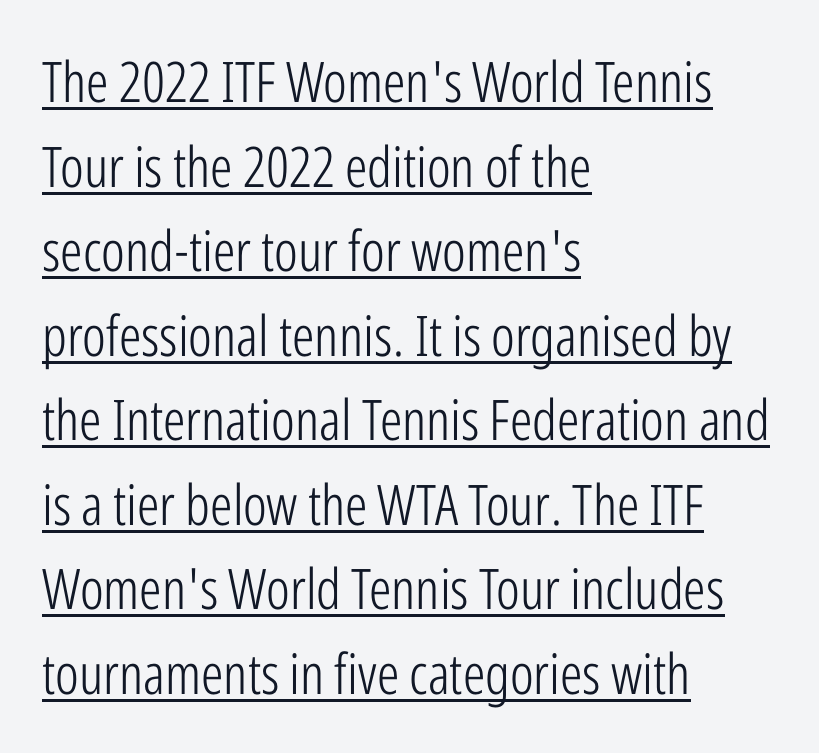
This sample is left-justified, so line endings fall wherever the words run out. The space between consecutive lines is moderate. Glyph-to-glyph distance matches everyday printed text. Quick note: not italic, upright. Varying glyph widths throughout — classic text-font behaviour. A baseline rule has been typeset under these characters.
